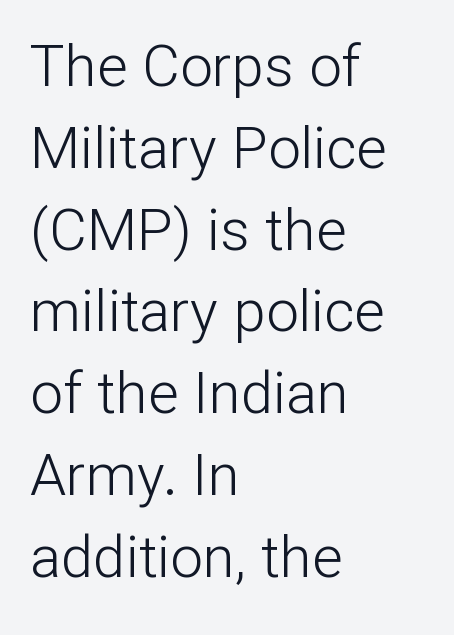
Has an underline been added? It has not. A typesetter would call this proportional, since set widths differ per character. Italic: no, the glyphs are upright roman. The passage shown stacks its lines at a standard gap.
